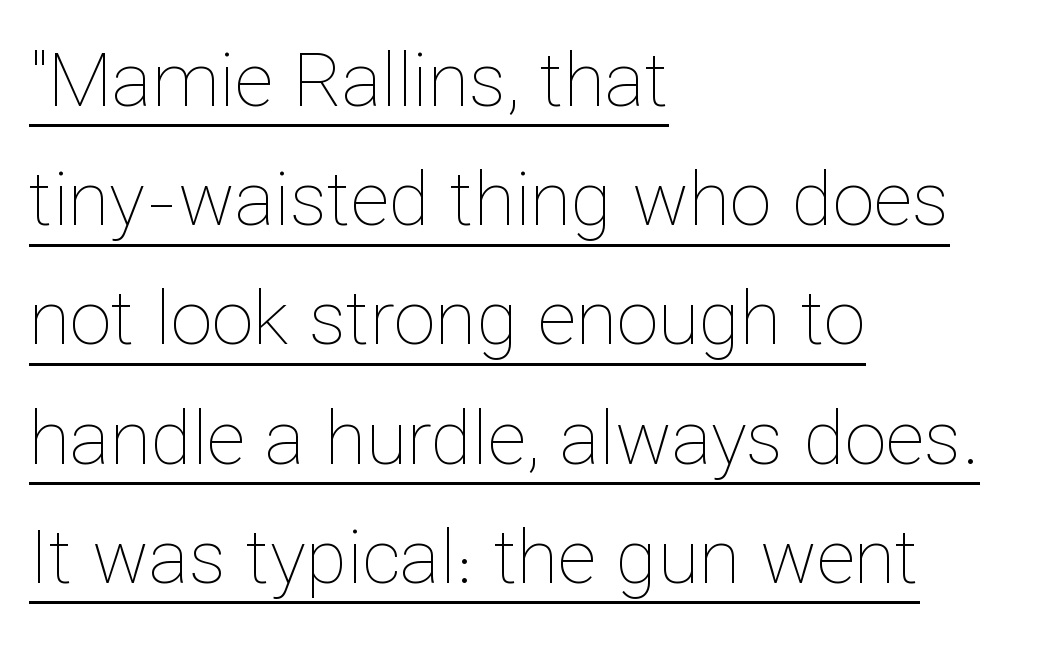
{"italic": "no", "bold": "no", "weight": "thin", "width": "normal", "stroke_contrast": "low", "x_height": "medium", "monospaced": "no", "underline": "yes", "align": "left", "line_spacing": "normal", "line_spacing_ratio": 1.59, "letter_spacing": "normal", "letter_spacing_em": 0.0, "glyph_px": 75}
